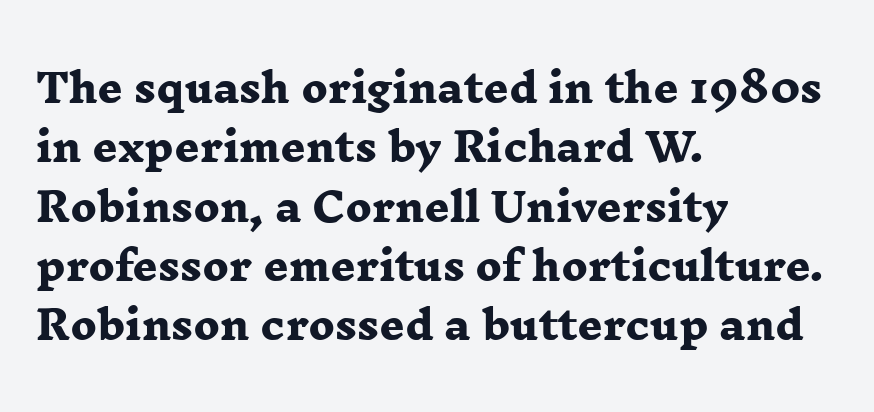
Q: Is the text bold? A: Yes.
Q: Is the typeface a serif or a sans-serif typeface? A: Serif.
Q: Is the text underlined? A: No.
Q: How is the paragraph aligned? A: Left-aligned.
Q: Is the spacing between letters normal or unusually wide? A: Normal.
Q: Is the spacing between lines tight, normal or loose? A: Normal.
Q: Width (condensed, normal, or wide)? A: Wide.
Q: Stroke contrast? A: Low.
Q: x-height? A: Medium.
Q: Monospaced? A: No.
